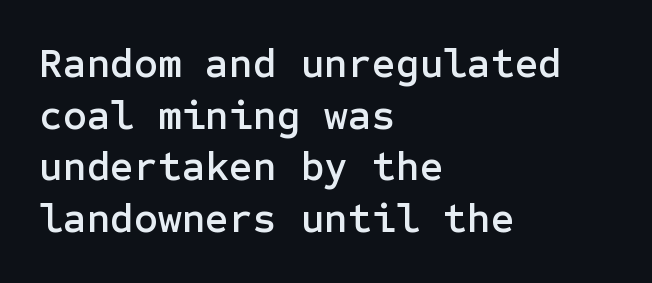
The image shows 41 px sans-serif type, upright; set left-aligned, normal line spacing (1.26x), normal letter spacing, not underlined; low stroke contrast and a medium x-height.
